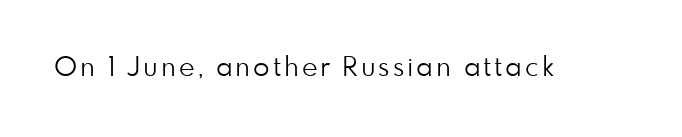
{"italic": "no", "bold": "no", "underline": "no", "glyph_px": 27}
